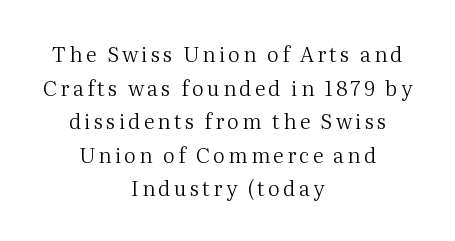
The image shows 21 px text type, upright; set centered, normal line spacing (1.6x), not underlined.
